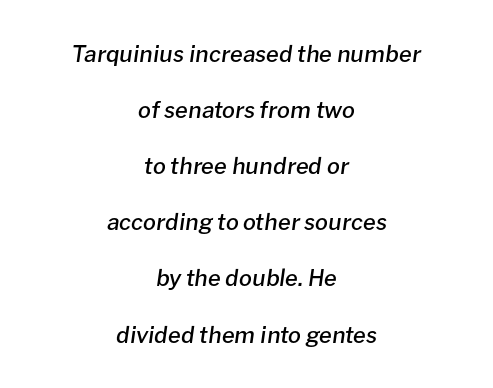
{"italic": "yes", "lean": "right", "slant_degrees": 8, "bold": "semi", "underline": "no", "align": "center", "line_spacing": "loose", "line_spacing_ratio": 2.44, "letter_spacing": "normal", "letter_spacing_em": 0.0, "glyph_px": 23}
